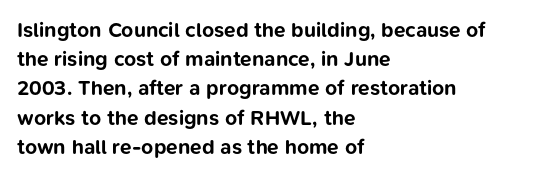
The image shows 21 px bold type, upright; set left-aligned, normal line spacing (1.39x), normal letter spacing, not underlined.
